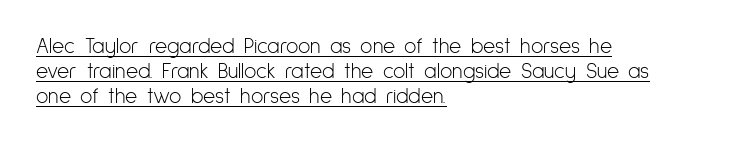
{"italic": "no", "bold": "no", "underline": "yes", "align": "left", "line_spacing_ratio": 1.2, "letter_spacing": "normal", "letter_spacing_em": 0.0, "glyph_px": 21}
